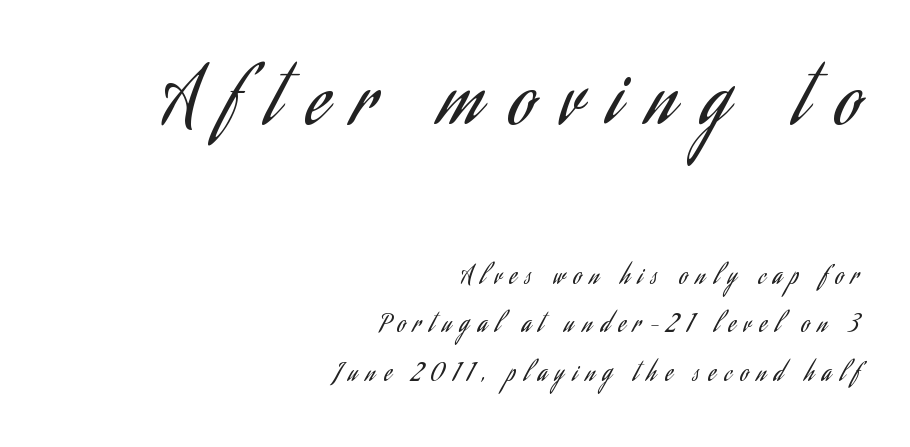
{"serif": "no", "bold": "no", "weight": "regular", "width": "condensed", "stroke_contrast": "low", "x_height": "small", "monospaced": "no", "underline": "no", "align": "right", "line_spacing": "loose", "line_spacing_ratio": 2.03, "letter_spacing": "wide", "letter_spacing_em": 0.36, "larger_block": "first", "size_ratio": 3.04, "glyph_px": 73}
